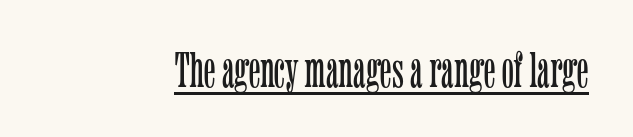
{"serif": "yes", "italic": "no", "bold": "no", "weight": "light", "width": "condensed", "stroke_contrast": "low", "x_height": "medium", "monospaced": "no", "underline": "yes", "letter_spacing": "normal", "letter_spacing_em": 0.0, "glyph_px": 50}
